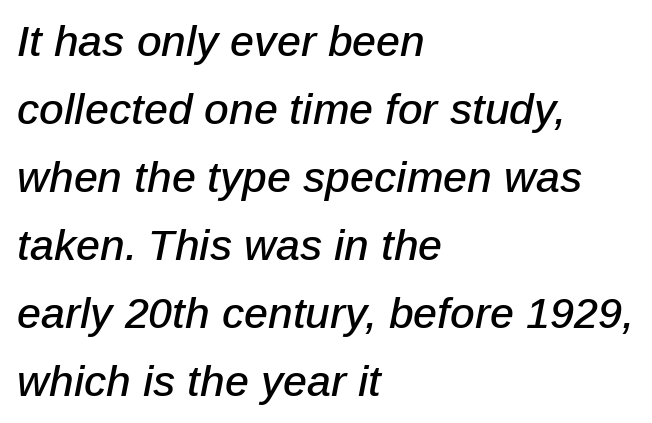
{"italic": "yes", "lean": "right", "slant_degrees": 12, "width": "normal", "stroke_contrast": "low", "x_height": "medium", "monospaced": "no", "underline": "no", "align": "left", "line_spacing": "normal", "line_spacing_ratio": 1.58, "letter_spacing": "normal", "letter_spacing_em": 0.0, "glyph_px": 43}
